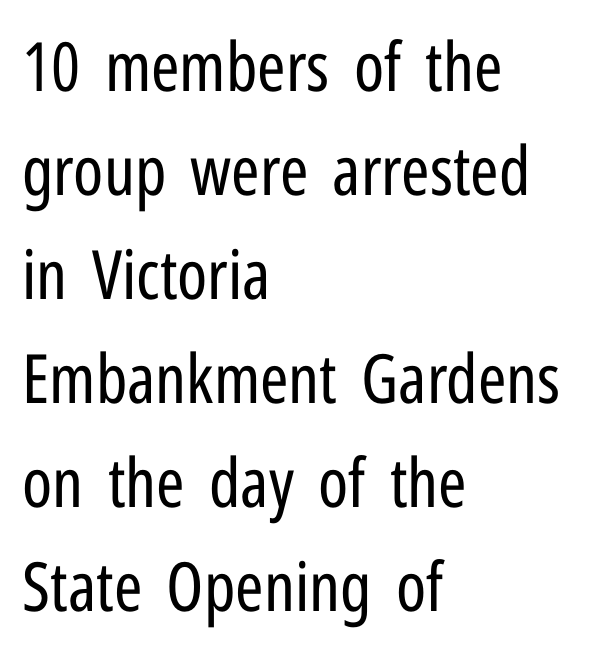
The designer went with a sans here, leaving each stem footless. A classic flush-left, rag-right setting is used for this passage. This block has exactly the height ordinary leading produces. You could not count columns in this text — the font is proportionally spaced. Vertical stems look standard width or narrower in stroke. The letterforms sit shoulder to shoulder at normal distance.
